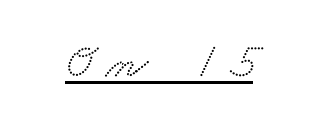
Q: Is the text underlined? A: Yes.
Q: Is the spacing between letters normal or unusually wide? A: Unusually wide.
Q: Width (condensed, normal, or wide)? A: Wide.
Q: Stroke contrast? A: Low.
Q: x-height? A: Small.
Q: Monospaced? A: No.
